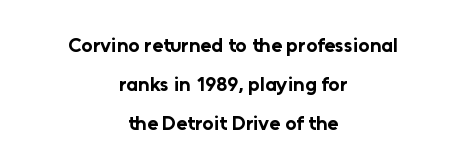
Set as a true bold cut, around the 700 mark. The vertical gap from one line to the next is large. Lines of text with bare space underneath. Do the letters lean? They stand straight.
